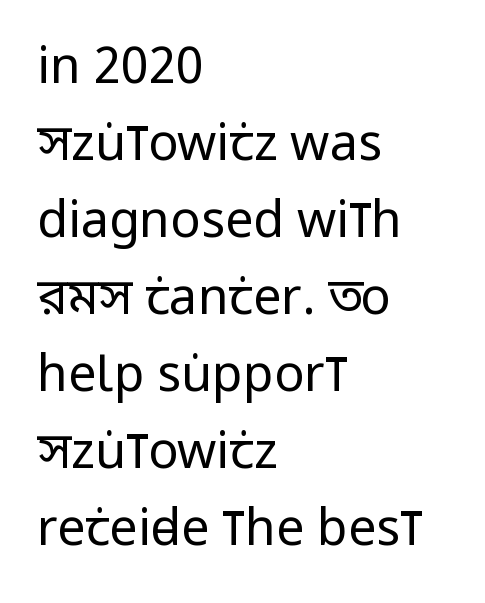
Q: Is the text bold? A: No.
Q: Is the text italic (slanted)? A: No, it is upright.
Q: Is the typeface a serif or a sans-serif typeface? A: Sans-serif.
Q: Is the text underlined? A: No.
Q: How is the paragraph aligned? A: Left-aligned.
Q: Is the spacing between letters normal or unusually wide? A: Normal.
Q: Is the spacing between lines tight, normal or loose? A: Normal.
Q: Width (condensed, normal, or wide)? A: Condensed.
Q: Stroke contrast? A: Low.
Q: x-height? A: Large.
Q: Monospaced? A: No.
